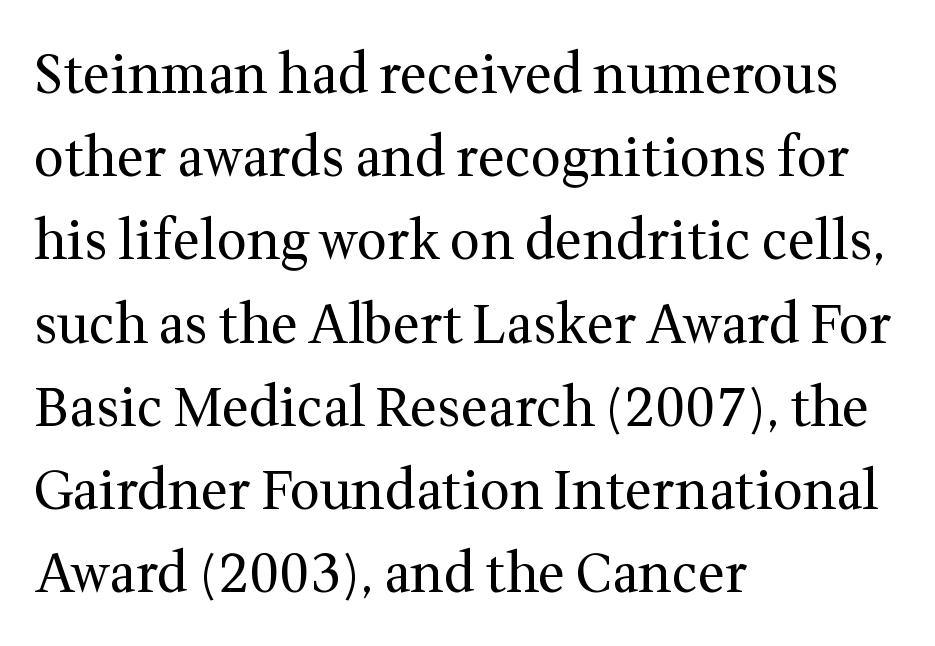
Q: Is the text bold? A: No.
Q: Is the text italic (slanted)? A: No, it is upright.
Q: Is the typeface a serif or a sans-serif typeface? A: Serif.
Q: Is the text underlined? A: No.
Q: How is the paragraph aligned? A: Left-aligned.
Q: Is the spacing between letters normal or unusually wide? A: Normal.
Q: Is the spacing between lines tight, normal or loose? A: Normal.
Q: Width (condensed, normal, or wide)? A: Normal.
Q: Stroke contrast? A: Medium.
Q: x-height? A: Medium.
Q: Monospaced? A: No.
